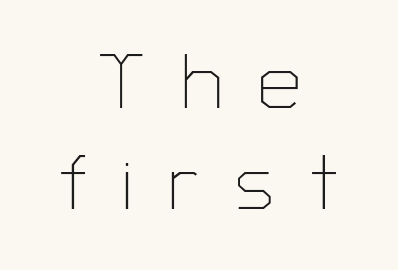
The image shows 77 px thin sans-serif type, upright; set centered, normal line spacing (1.31x), unusually wide letter spacing (+0.46 em), not underlined; low stroke contrast and a medium x-height.
